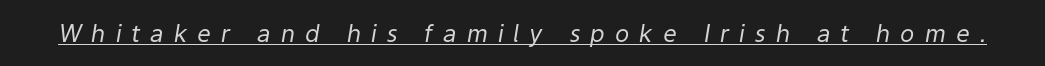
Q: Is the text bold? A: No.
Q: Is the text italic (slanted)? A: Yes, it leans right by about 9 degrees.
Q: Is the text underlined? A: Yes.
Q: Is the spacing between letters normal or unusually wide? A: Unusually wide.
